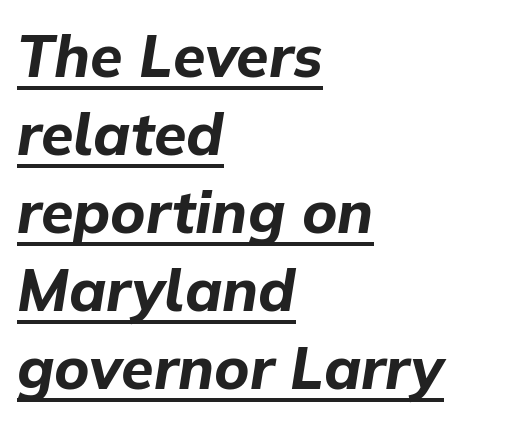
The line texture is even and compact thanks to regular tracking. Has an underline been added? It has. Baseline-to-baseline distance is the conventional proportion of letter height. In CSS terms this would be text-align: left. The strokes are fattened all the way to bold. Yep, that's italic — everything's leaning.
